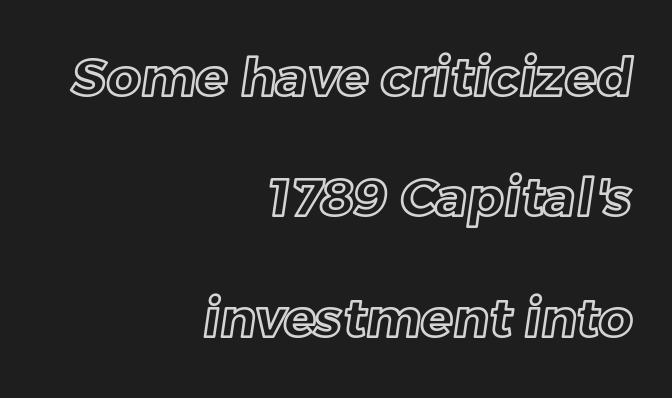
Q: Is the text underlined? A: No.
Q: How is the paragraph aligned? A: Right-aligned.
Q: Is the spacing between letters normal or unusually wide? A: Normal.
Q: Is the spacing between lines tight, normal or loose? A: Loose.
Q: Width (condensed, normal, or wide)? A: Normal.
Q: x-height? A: Medium.
Q: Monospaced? A: No.
